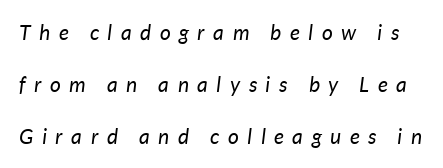
{"italic": "yes", "lean": "right", "slant_degrees": 7, "bold": "no", "underline": "no", "line_spacing": "loose", "line_spacing_ratio": 2.47, "letter_spacing": "wide", "letter_spacing_em": 0.41, "glyph_px": 21}
